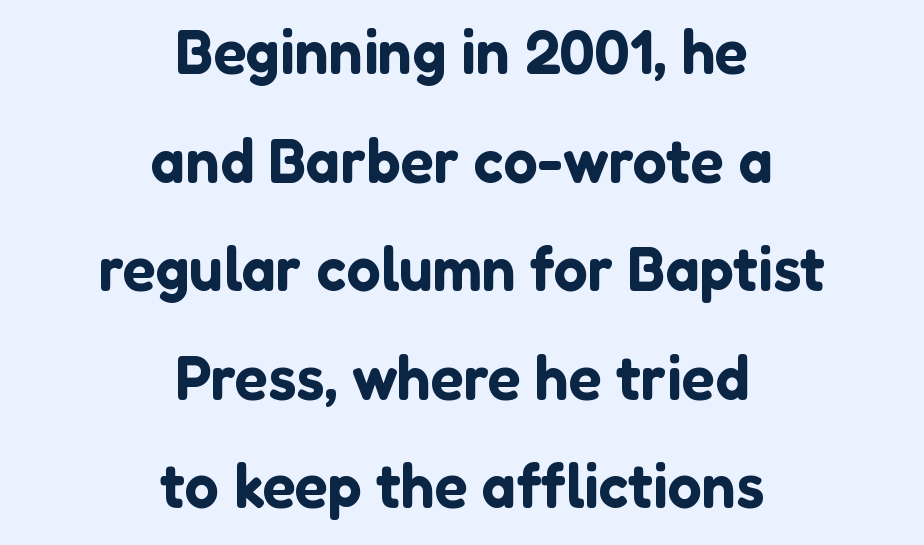
Q: Is the text italic (slanted)? A: No, it is upright.
Q: Is the typeface a serif or a sans-serif typeface? A: Sans-serif.
Q: Is the text underlined? A: No.
Q: How is the paragraph aligned? A: Centered.
Q: Is the spacing between letters normal or unusually wide? A: Normal.
Q: Width (condensed, normal, or wide)? A: Normal.
Q: Stroke contrast? A: Low.
Q: x-height? A: Medium.
Q: Monospaced? A: No.
